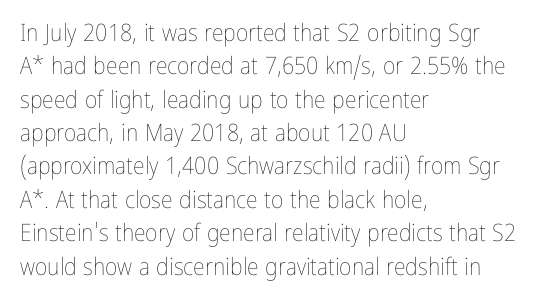
The image shows 24 px text type, upright; set left-aligned, normal line spacing (1.39x), normal letter spacing, not underlined.
